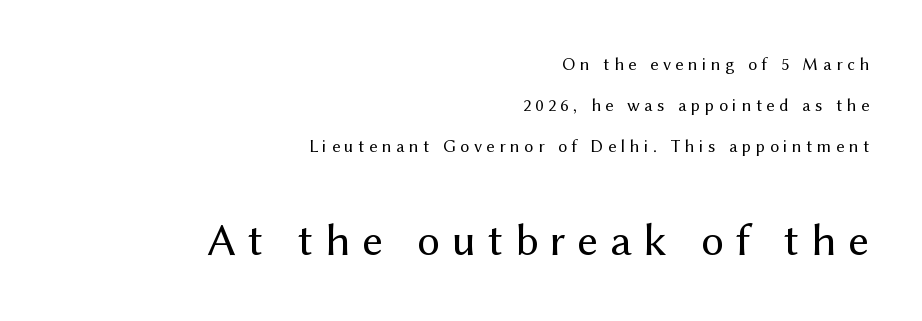
The image shows 46 px regular-weight sans-serif type, upright; set right-aligned, loose line spacing (2.28x), unusually wide letter spacing (+0.25 em), not underlined; the second (bottom) block is 2.56x larger; medium stroke contrast and a medium x-height.
